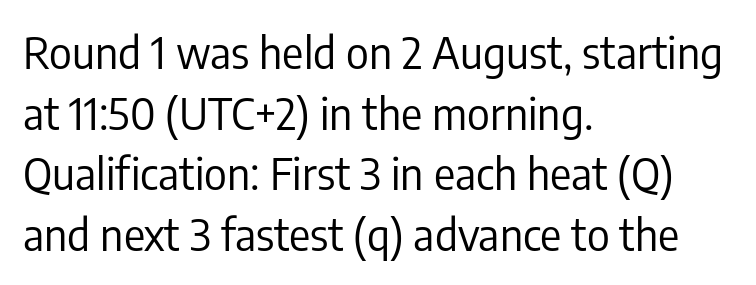
{"serif": "no", "italic": "no", "bold": "no", "weight": "regular", "width": "condensed", "stroke_contrast": "low", "x_height": "medium", "monospaced": "no", "underline": "no", "align": "left", "line_spacing": "normal", "line_spacing_ratio": 1.38, "letter_spacing": "normal", "letter_spacing_em": 0.0, "glyph_px": 44}
